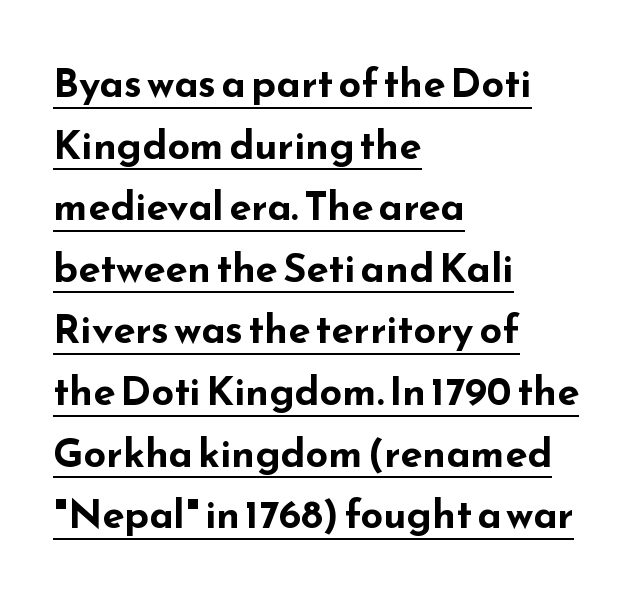
This rendering employs a face without finishing strokes, i.e., a sans-serif. Layout note: lines flush left. Every stem runs plumb, perpendicular to the baseline. Check the space under the baseline: a stroke is drawn there. Proportional: the letters do not fall into vertical columns. Glyph-to-glyph distance matches everyday printed text.
